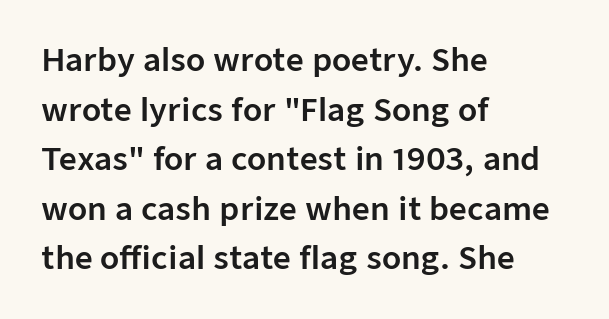
Evenly set lines give the paragraph a standard silhouette. The passage shown has conventional tracking throughout. This is sans-serif lettering, the kind often seen on screens and signage. Letters rest on an invisible, unmarked baseline. Note the varied advance widths — an 'i' is clearly narrower than an 'm'. Is there any slant? The stems are plumb.
